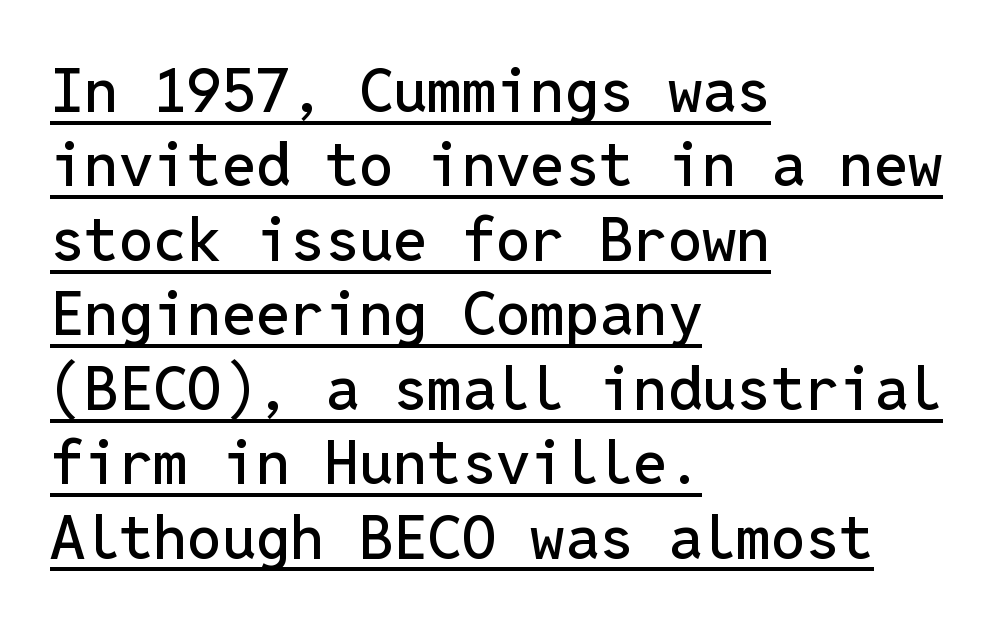
The passage shown is typed in a monospace face where columns stay perfectly aligned. Characters remain perfectly vertical along every line. Notice how a bar underscores the lettering throughout. Is the letter spacing exaggerated? No — it looks like the ordinary default. The typeface chosen for these lines omits serifs.
